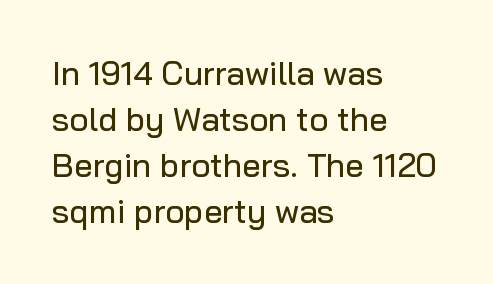
Q: Is the text italic (slanted)? A: No, it is upright.
Q: Is the typeface a serif or a sans-serif typeface? A: Sans-serif.
Q: Is the text underlined? A: No.
Q: How is the paragraph aligned? A: Left-aligned.
Q: Is the spacing between letters normal or unusually wide? A: Normal.
Q: Is the spacing between lines tight, normal or loose? A: Normal.
Q: Width (condensed, normal, or wide)? A: Normal.
Q: Stroke contrast? A: Low.
Q: x-height? A: Medium.
Q: Monospaced? A: No.
